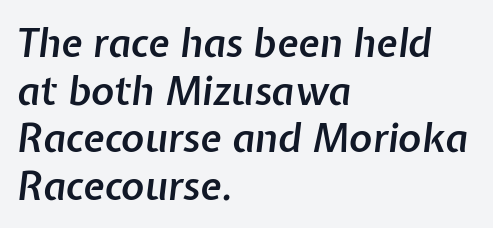
The image shows 39 px semibold type, italic (leaning right); set left-aligned, line spacing 1.22x, normal letter spacing, not underlined; low stroke contrast and a medium x-height.
